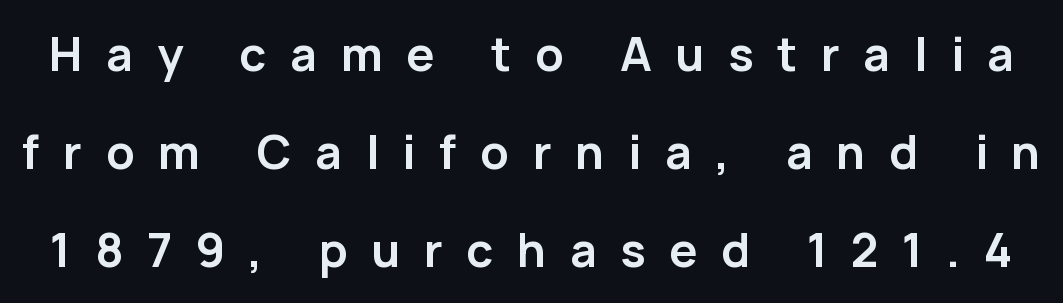
Q: Is the text bold? A: Yes.
Q: Is the text italic (slanted)? A: No, it is upright.
Q: Is the typeface a serif or a sans-serif typeface? A: Sans-serif.
Q: Is the text underlined? A: No.
Q: Is the spacing between letters normal or unusually wide? A: Unusually wide.
Q: Is the spacing between lines tight, normal or loose? A: Loose.
Q: Width (condensed, normal, or wide)? A: Normal.
Q: Stroke contrast? A: Low.
Q: x-height? A: Medium.
Q: Monospaced? A: No.
